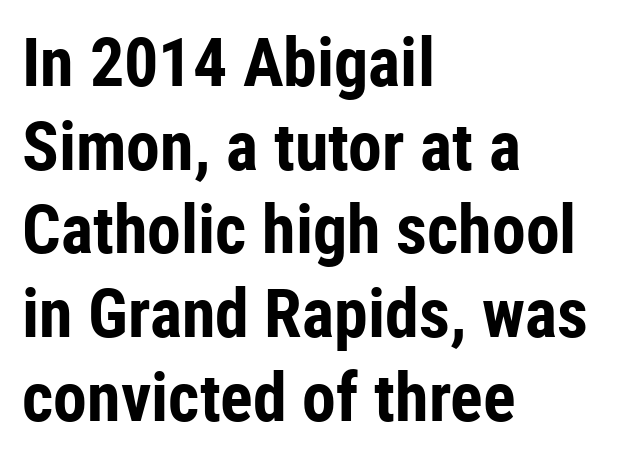
Q: Is the text bold? A: Yes.
Q: Is the text italic (slanted)? A: No, it is upright.
Q: Is the typeface a serif or a sans-serif typeface? A: Sans-serif.
Q: Is the text underlined? A: No.
Q: How is the paragraph aligned? A: Left-aligned.
Q: Is the spacing between letters normal or unusually wide? A: Normal.
Q: Width (condensed, normal, or wide)? A: Condensed.
Q: Stroke contrast? A: Low.
Q: x-height? A: Medium.
Q: Monospaced? A: No.
